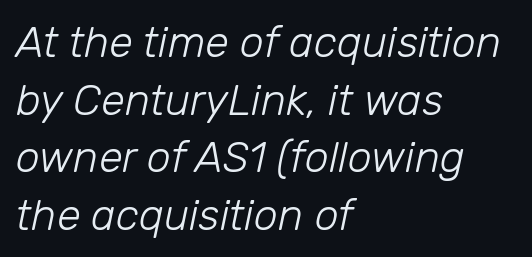
Q: Is the text bold? A: No.
Q: Is the text italic (slanted)? A: Yes, it leans right by about 12 degrees.
Q: Is the text underlined? A: No.
Q: How is the paragraph aligned? A: Left-aligned.
Q: Is the spacing between letters normal or unusually wide? A: Normal.
Q: Is the spacing between lines tight, normal or loose? A: Normal.
Q: Width (condensed, normal, or wide)? A: Normal.
Q: Stroke contrast? A: Low.
Q: x-height? A: Medium.
Q: Monospaced? A: No.
